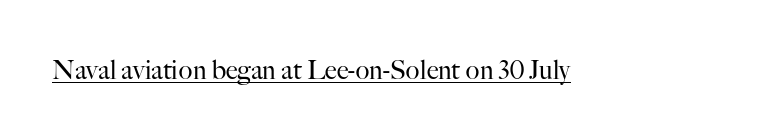
{"italic": "no", "bold": "no", "underline": "yes", "letter_spacing": "normal", "letter_spacing_em": 0.0, "glyph_px": 26}
